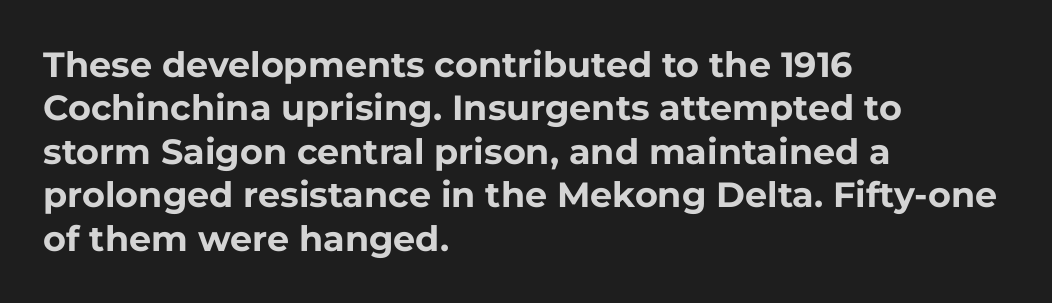
This rendering features lettering with no underline. No italicization has been applied; the sample stays upright. Default kerning and tracking; the words read as compact shapes. The characters display no serif detailing; their extremities are plain. Spacing verdict: proportional, widths tailored to each character. Heavy, bold letterforms.
